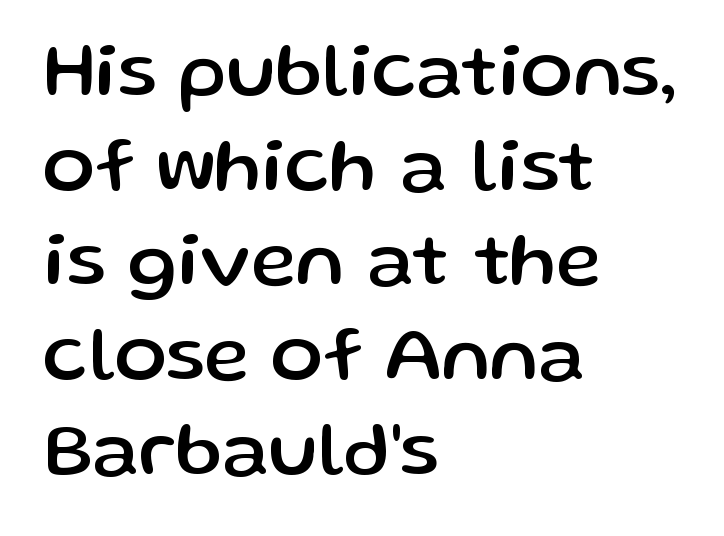
Letter spacing: default. Italic? Not at all — the glyphs are vertical. Note: no serifs on the glyphs. Proportional: the letters do not fall into vertical columns. Leftover space on each line is placed entirely after the last word. The passage shown is not underscored anywhere.
